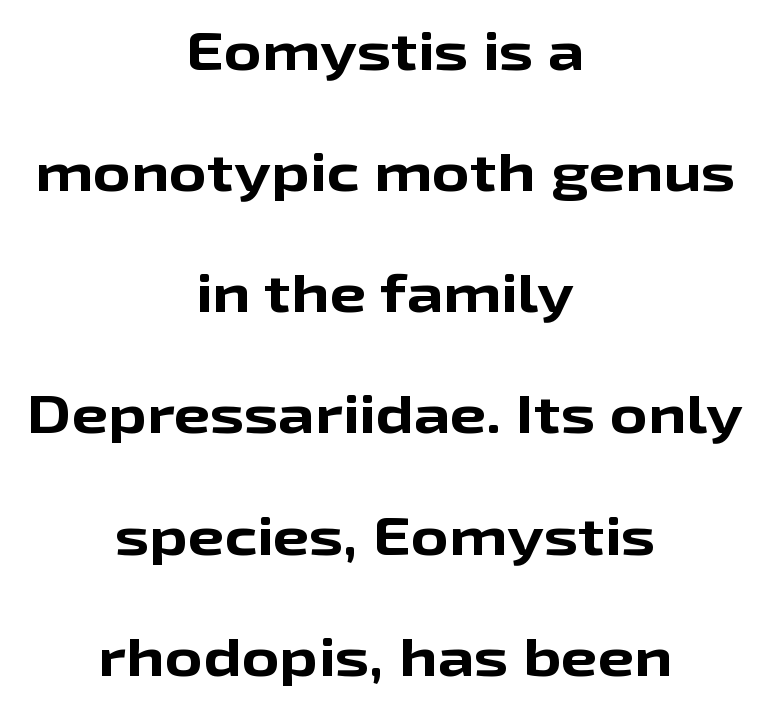
Q: Is the text bold? A: Yes.
Q: Is the text italic (slanted)? A: No, it is upright.
Q: Is the typeface a serif or a sans-serif typeface? A: Sans-serif.
Q: Is the text underlined? A: No.
Q: How is the paragraph aligned? A: Centered.
Q: Is the spacing between letters normal or unusually wide? A: Normal.
Q: Is the spacing between lines tight, normal or loose? A: Loose.
Q: Width (condensed, normal, or wide)? A: Wide.
Q: Stroke contrast? A: Low.
Q: x-height? A: Medium.
Q: Monospaced? A: No.
